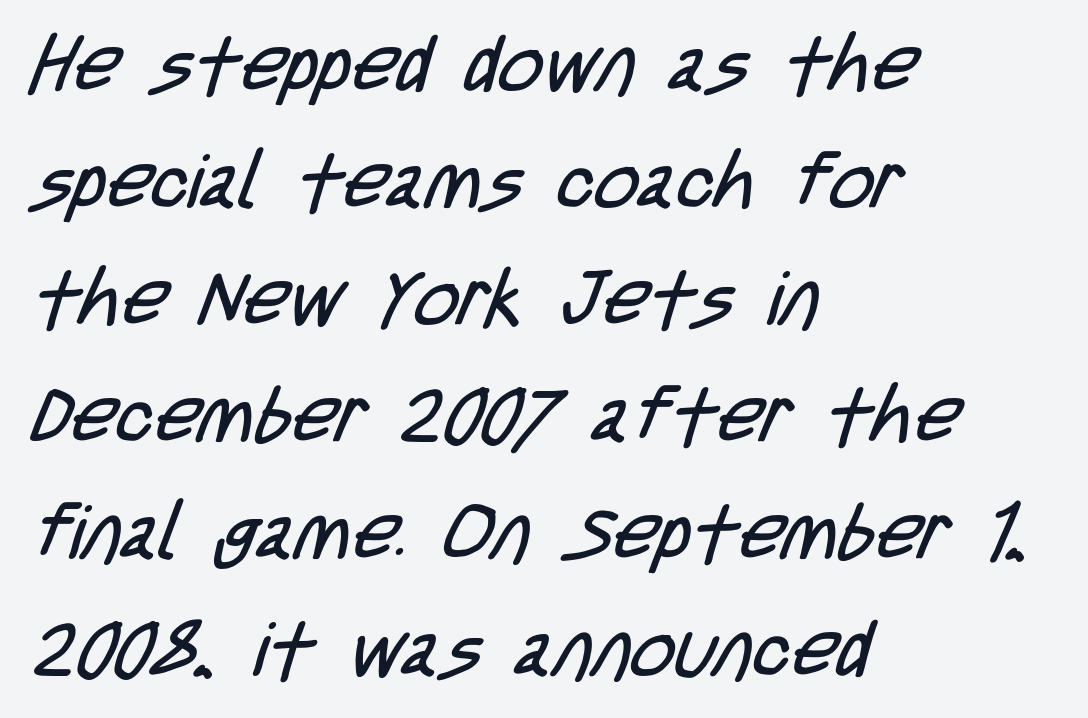
The image shows 77 px regular-weight, condensed sans-serif type; set left-aligned, normal line spacing (1.52x), normal letter spacing, not underlined; low stroke contrast and a large x-height.
